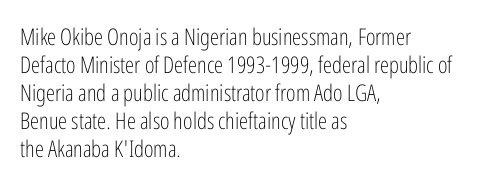
Every stem runs plumb, perpendicular to the baseline. Layout note: lines flush left. Decoration check: the copy has no underline. Short note: letters normally spaced.
